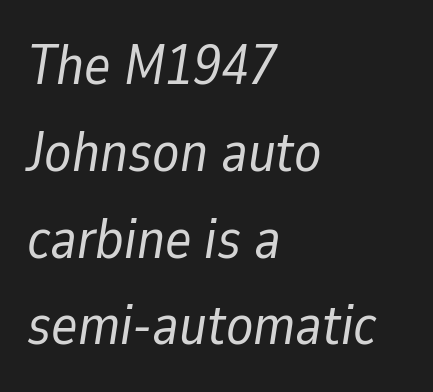
Q: Is the text bold? A: No.
Q: Is the text italic (slanted)? A: Yes, it leans right by about 9 degrees.
Q: Is the text underlined? A: No.
Q: How is the paragraph aligned? A: Left-aligned.
Q: Is the spacing between letters normal or unusually wide? A: Normal.
Q: Is the spacing between lines tight, normal or loose? A: Normal.
Q: Width (condensed, normal, or wide)? A: Normal.
Q: Stroke contrast? A: Low.
Q: x-height? A: Medium.
Q: Monospaced? A: No.
